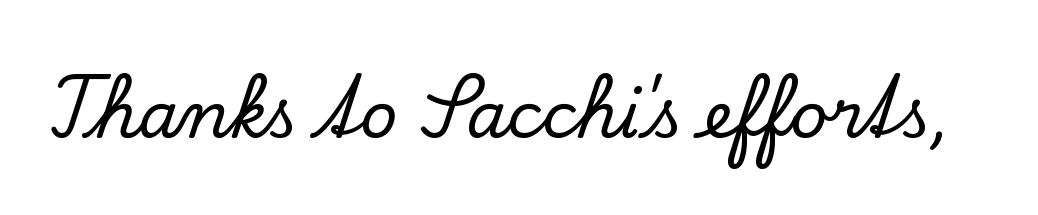
{"serif": "yes", "width": "normal", "stroke_contrast": "low", "x_height": "small", "monospaced": "no", "underline": "no", "letter_spacing": "normal", "letter_spacing_em": 0.0, "glyph_px": 64}
